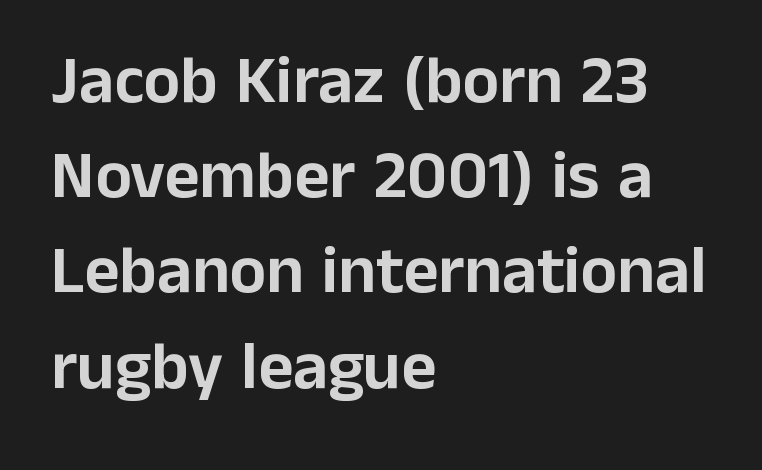
Q: Is the text italic (slanted)? A: No, it is upright.
Q: Is the typeface a serif or a sans-serif typeface? A: Sans-serif.
Q: Is the text underlined? A: No.
Q: How is the paragraph aligned? A: Left-aligned.
Q: Is the spacing between letters normal or unusually wide? A: Normal.
Q: Is the spacing between lines tight, normal or loose? A: Normal.
Q: Width (condensed, normal, or wide)? A: Normal.
Q: Stroke contrast? A: Low.
Q: x-height? A: Medium.
Q: Monospaced? A: No.
